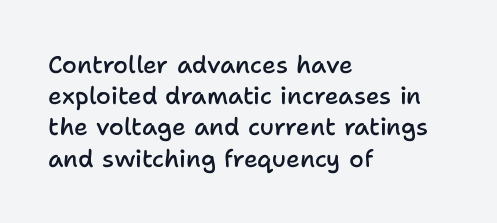
Q: Is the text bold? A: Semi-bold.
Q: Is the text italic (slanted)? A: No, it is upright.
Q: Is the text underlined? A: No.
Q: How is the paragraph aligned? A: Left-aligned.
Q: Is the spacing between letters normal or unusually wide? A: Normal.
Q: Is the spacing between lines tight, normal or loose? A: Normal.
